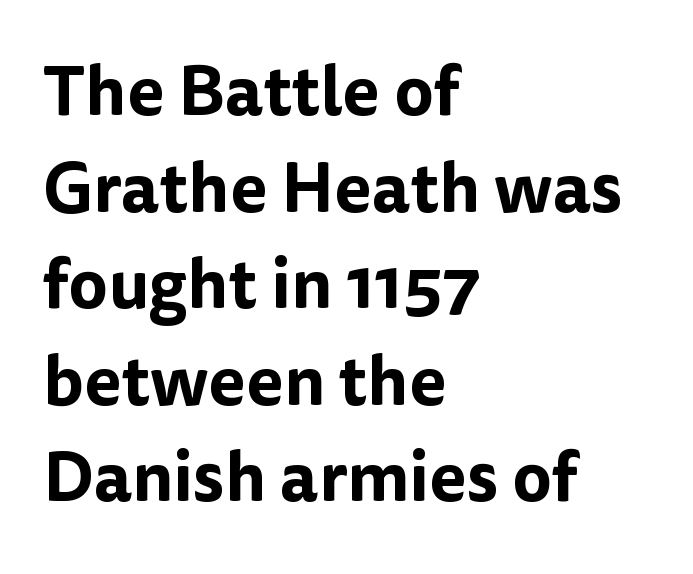
The image shows 69 px sans-serif type, upright; set left-aligned, normal line spacing (1.4x), normal letter spacing, not underlined; low stroke contrast and a medium x-height.
